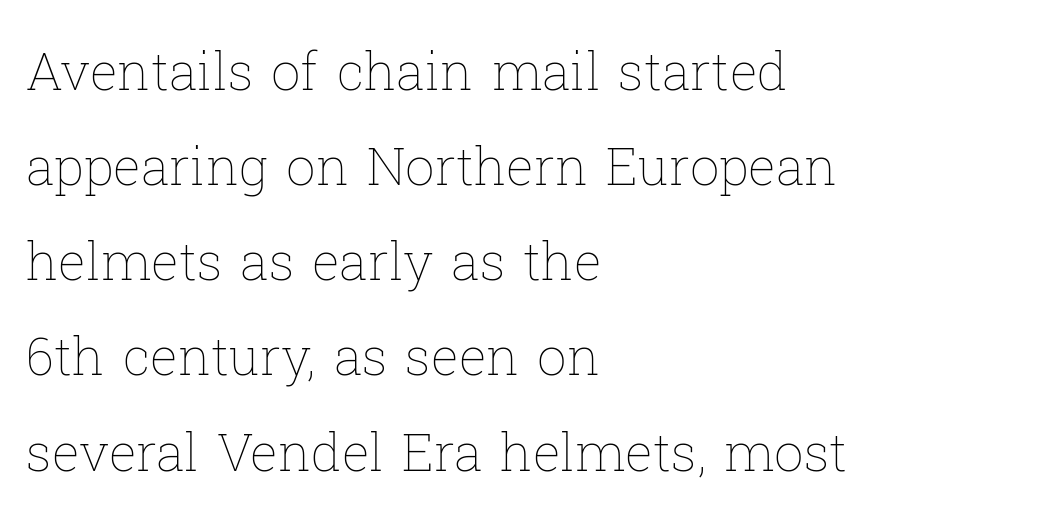
The image shows 52 px thin type, upright; set left-aligned, line spacing 1.83x, normal letter spacing, not underlined; low stroke contrast and a medium x-height.
